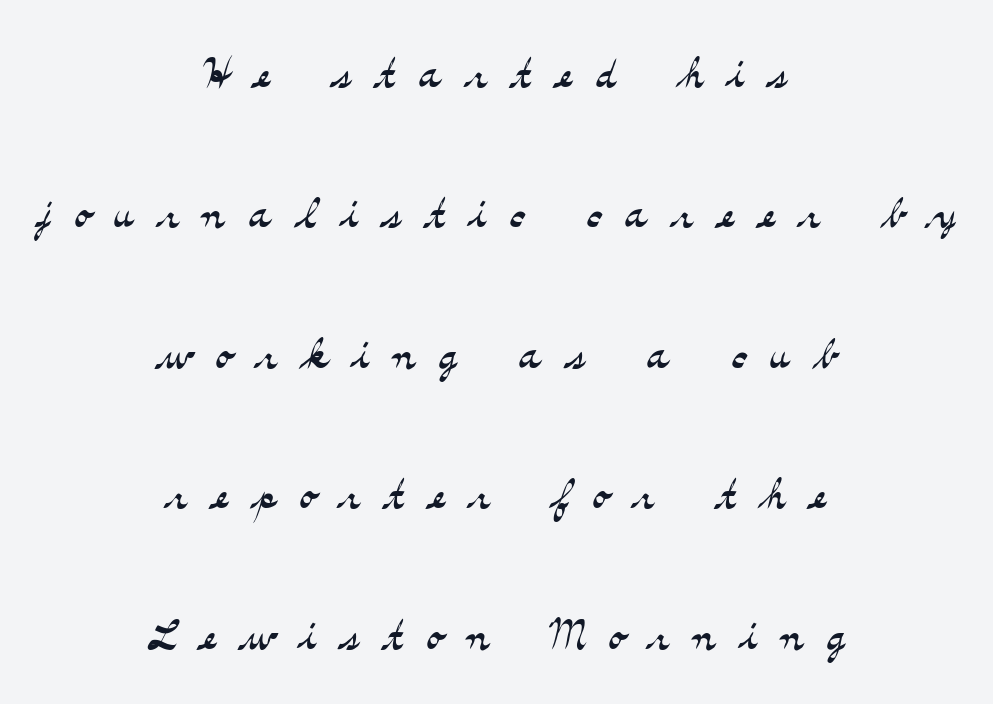
The image shows 59 px light, wide serif type; set centered, loose line spacing (2.38x), unusually wide letter spacing (+0.4 em), not underlined; medium stroke contrast and a small x-height.
